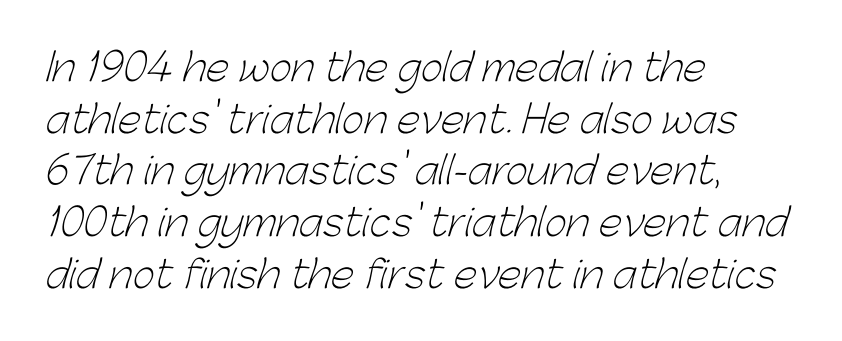
{"serif": "no", "bold": "no", "weight": "light", "width": "normal", "stroke_contrast": "low", "x_height": "medium", "monospaced": "no", "underline": "no", "align": "left", "line_spacing": "normal", "line_spacing_ratio": 1.36, "letter_spacing": "normal", "letter_spacing_em": 0.0, "glyph_px": 38}
